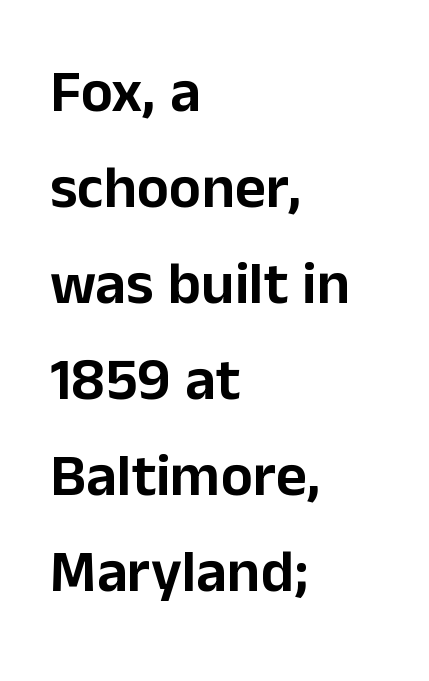
Q: Is the text italic (slanted)? A: No, it is upright.
Q: Is the typeface a serif or a sans-serif typeface? A: Sans-serif.
Q: Is the text underlined? A: No.
Q: How is the paragraph aligned? A: Left-aligned.
Q: Is the spacing between letters normal or unusually wide? A: Normal.
Q: Is the spacing between lines tight, normal or loose? A: Normal.
Q: Width (condensed, normal, or wide)? A: Normal.
Q: Stroke contrast? A: Low.
Q: x-height? A: Medium.
Q: Monospaced? A: No.
